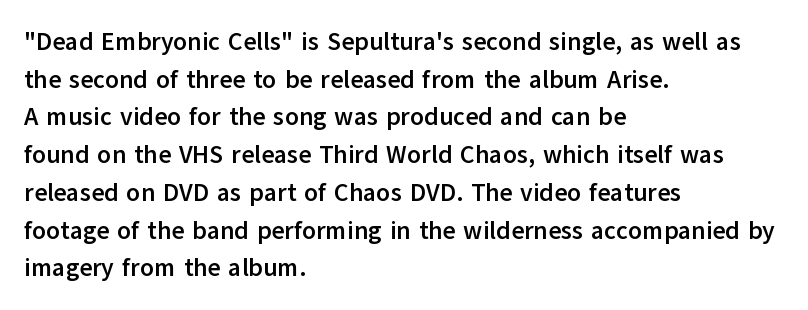
The image shows 25 px bold type, upright; set left-aligned, normal line spacing (1.51x), normal letter spacing, not underlined.
